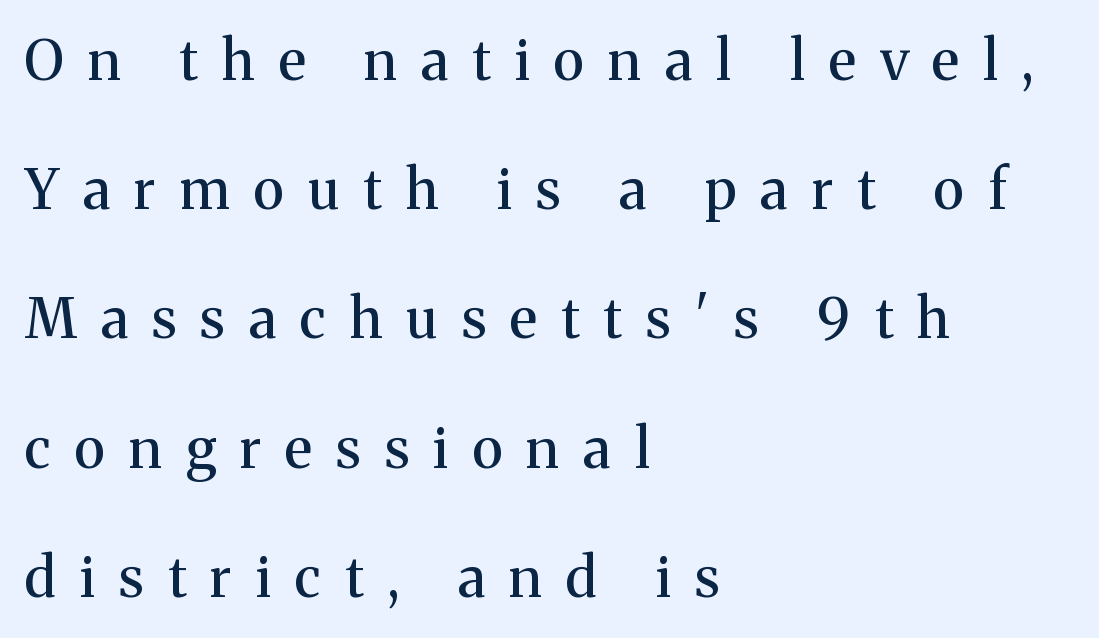
The image shows 55 px serif type, upright; set left-aligned, loose line spacing (2.35x), unusually wide letter spacing (+0.44 em), not underlined; medium stroke contrast and a medium x-height.
